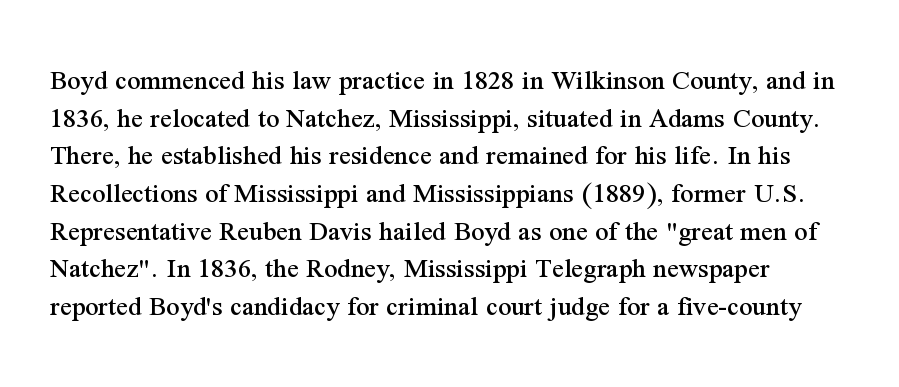
Line spacing here is normal. Is this a sans? No — the strokes have serifs. Looks like regular typesetting: each glyph gets only the width it needs. Tracking value appears to be zero — textbook default spacing. Nobody drew a line under any word here. This is the regular roman posture of the typeface.
